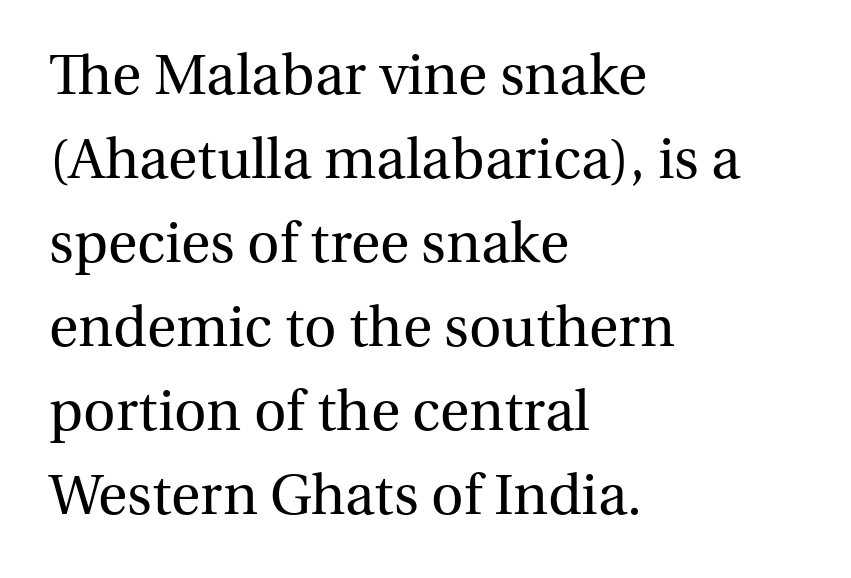
Q: Is the text bold? A: No.
Q: Is the text italic (slanted)? A: No, it is upright.
Q: Is the typeface a serif or a sans-serif typeface? A: Serif.
Q: Is the text underlined? A: No.
Q: How is the paragraph aligned? A: Left-aligned.
Q: Is the spacing between letters normal or unusually wide? A: Normal.
Q: Is the spacing between lines tight, normal or loose? A: Normal.
Q: Width (condensed, normal, or wide)? A: Normal.
Q: Stroke contrast? A: Medium.
Q: x-height? A: Medium.
Q: Monospaced? A: No.
